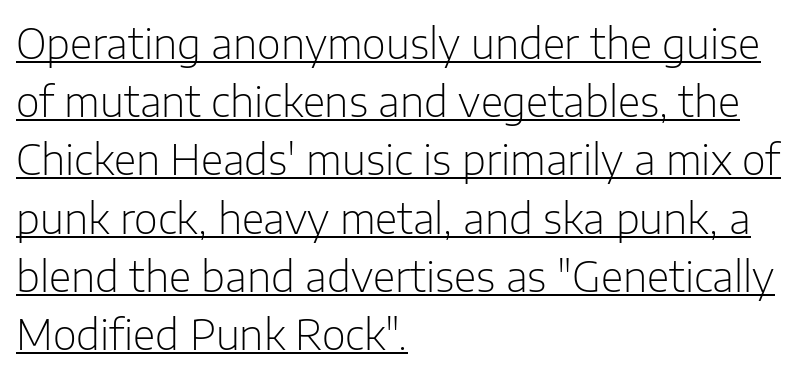
Do the characters align in a grid? No, the font is proportional. Rows of type keep a routine distance in the vertical direction. Casual observation: everything's shoved over to the left. The rendering shows plain stroke endings on the letterforms — a sans-serif design. The weight tops out at a normal text grade. This sample uses an upright cut, with every glyph sitting square on the baseline.
